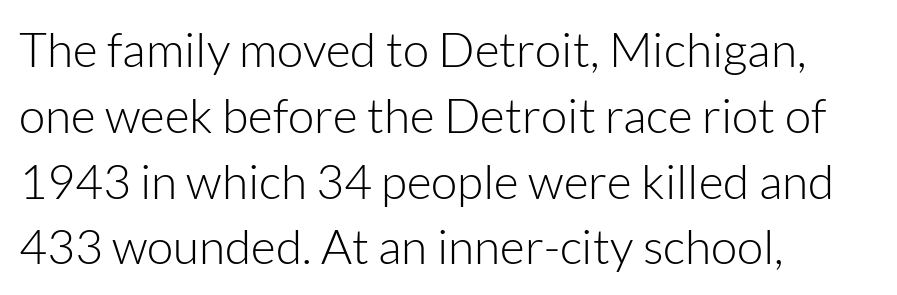
Line beginnings align vertically; line endings do not. The passage shown has conventional tracking throughout. Font category for this specimen: sans-serif. The typography opts for an upright posture over an oblique one.
